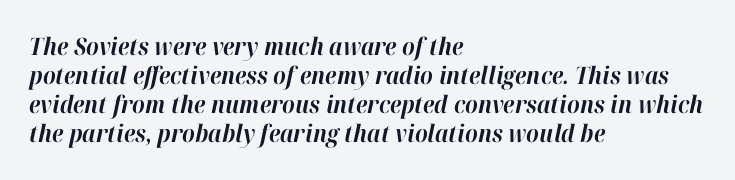
Q: Is the text bold? A: Yes.
Q: Is the text italic (slanted)? A: Yes, it leans right by about 12 degrees.
Q: Is the text underlined? A: No.
Q: How is the paragraph aligned? A: Left-aligned.
Q: Is the spacing between letters normal or unusually wide? A: Normal.
